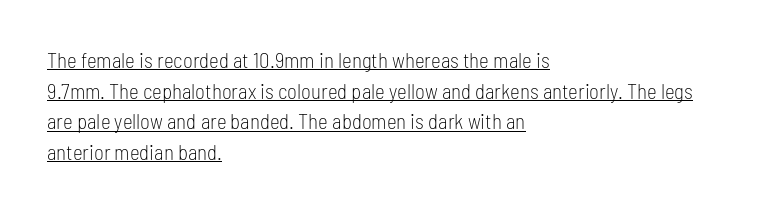
{"italic": "no", "bold": "no", "underline": "yes", "align": "left", "line_spacing": "normal", "line_spacing_ratio": 1.46, "letter_spacing": "normal", "letter_spacing_em": 0.0, "glyph_px": 21}
